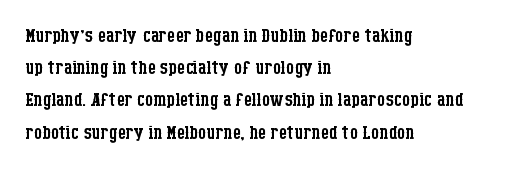
The image shows 26 px text type, upright; set left-aligned, line spacing 1.24x, normal letter spacing, not underlined.
